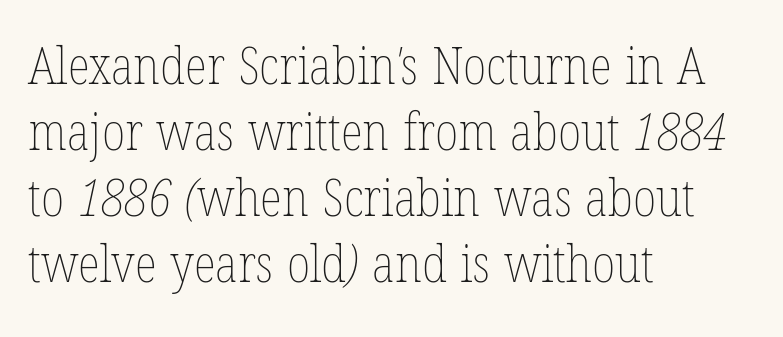
Q: Is the text bold? A: No.
Q: Is the text underlined? A: No.
Q: How is the paragraph aligned? A: Left-aligned.
Q: Is the spacing between letters normal or unusually wide? A: Normal.
Q: Is the spacing between lines tight, normal or loose? A: Normal.
Q: Width (condensed, normal, or wide)? A: Condensed.
Q: Stroke contrast? A: Low.
Q: x-height? A: Medium.
Q: Monospaced? A: No.
